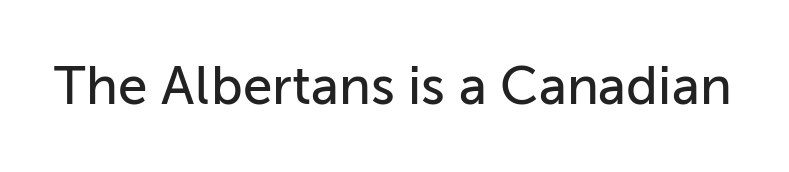
Q: Is the text italic (slanted)? A: No, it is upright.
Q: Is the typeface a serif or a sans-serif typeface? A: Sans-serif.
Q: Is the text underlined? A: No.
Q: Is the spacing between letters normal or unusually wide? A: Normal.
Q: Width (condensed, normal, or wide)? A: Normal.
Q: Stroke contrast? A: Low.
Q: x-height? A: Medium.
Q: Monospaced? A: No.
